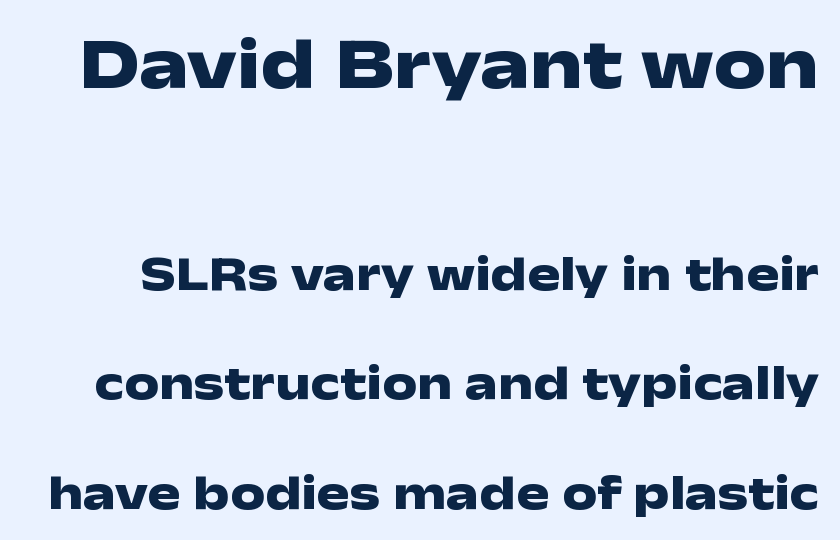
The image shows 74 px heavy, wide sans-serif type, upright; set loose line spacing (2.23x), normal letter spacing, not underlined; the first (top) block is 1.51x larger; low stroke contrast and a medium x-height.
